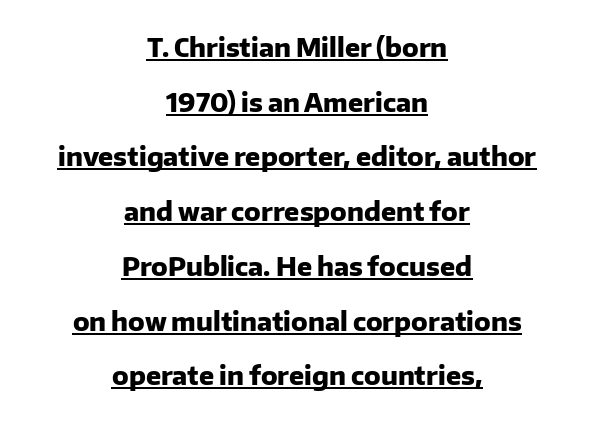
Q: Is the text bold? A: Yes.
Q: Is the text italic (slanted)? A: No, it is upright.
Q: Is the text underlined? A: Yes.
Q: How is the paragraph aligned? A: Centered.
Q: Is the spacing between letters normal or unusually wide? A: Normal.
Q: Is the spacing between lines tight, normal or loose? A: Loose.
